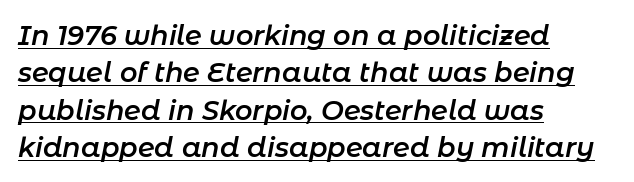
Q: Is the text bold? A: Semi-bold.
Q: Is the text italic (slanted)? A: Yes, it leans right by about 11 degrees.
Q: Is the text underlined? A: Yes.
Q: How is the paragraph aligned? A: Left-aligned.
Q: Is the spacing between letters normal or unusually wide? A: Normal.
Q: Is the spacing between lines tight, normal or loose? A: Normal.
